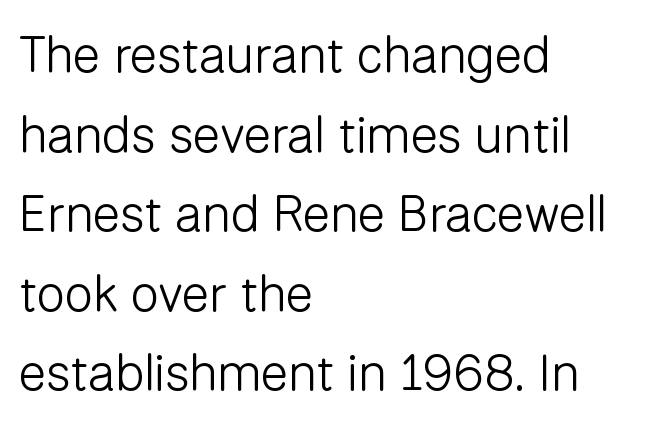
{"serif": "no", "italic": "no", "bold": "no", "weight": "light", "width": "normal", "stroke_contrast": "low", "x_height": "medium", "monospaced": "no", "underline": "no", "align": "left", "line_spacing": "normal", "line_spacing_ratio": 1.56, "letter_spacing": "normal", "letter_spacing_em": 0.0, "glyph_px": 51}
